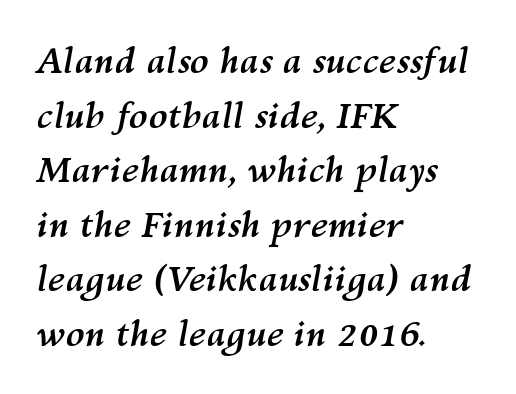
Observe the ordinary spacing: letters are neighbours, not strangers. These lines are rendered in a variable-pitch font. A bare baseline throughout the passage. Interline gaps are of average width in this sample.
